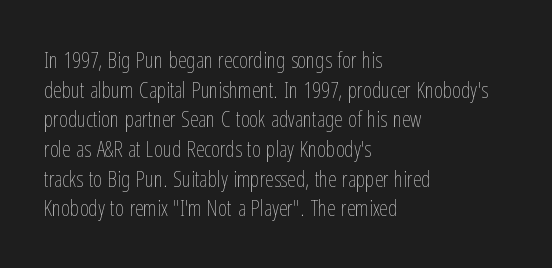
Unmarked baselines from the first word to the last. The designer left line spacing at the default. The rendering anchors every line to the left-hand side. The gaps between neighbouring characters are ordinary and unremarkable. The type sits square on the baseline with zero lean.
